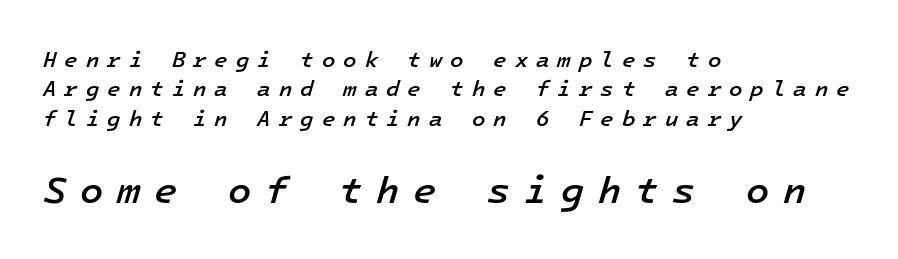
{"italic": "yes", "lean": "right", "slant_degrees": 16, "bold": "semi", "weight": "semibold", "width": "normal", "stroke_contrast": "low", "x_height": "medium", "monospaced": "yes", "underline": "no", "align": "left", "line_spacing": "normal", "line_spacing_ratio": 1.33, "letter_spacing": "wide", "letter_spacing_em": 0.36, "larger_block": "second", "size_ratio": 1.73, "glyph_px": 38}
